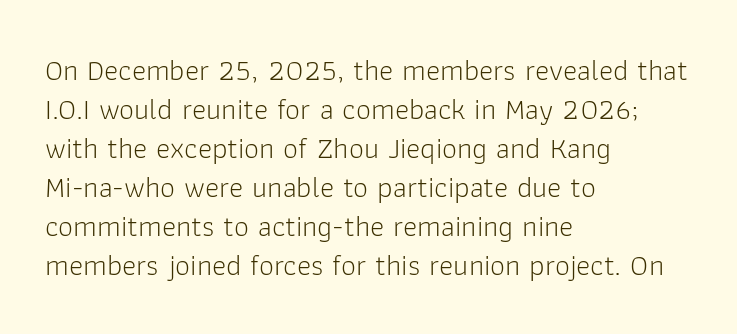
{"serif": "no", "italic": "no", "bold": "no", "weight": "light", "width": "normal", "stroke_contrast": "low", "x_height": "medium", "monospaced": "no", "underline": "no", "align": "left", "line_spacing": "normal", "line_spacing_ratio": 1.3, "letter_spacing": "normal", "letter_spacing_em": 0.0, "glyph_px": 30}
